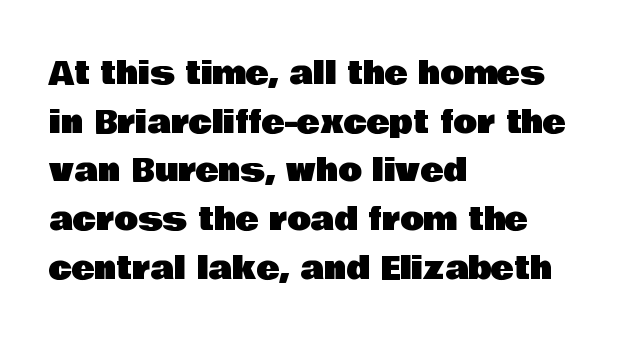
Q: Is the text italic (slanted)? A: No, it is upright.
Q: Is the typeface a serif or a sans-serif typeface? A: Sans-serif.
Q: Is the text underlined? A: No.
Q: How is the paragraph aligned? A: Left-aligned.
Q: Is the spacing between letters normal or unusually wide? A: Normal.
Q: Is the spacing between lines tight, normal or loose? A: Normal.
Q: Width (condensed, normal, or wide)? A: Normal.
Q: Stroke contrast? A: Low.
Q: x-height? A: Large.
Q: Monospaced? A: No.
